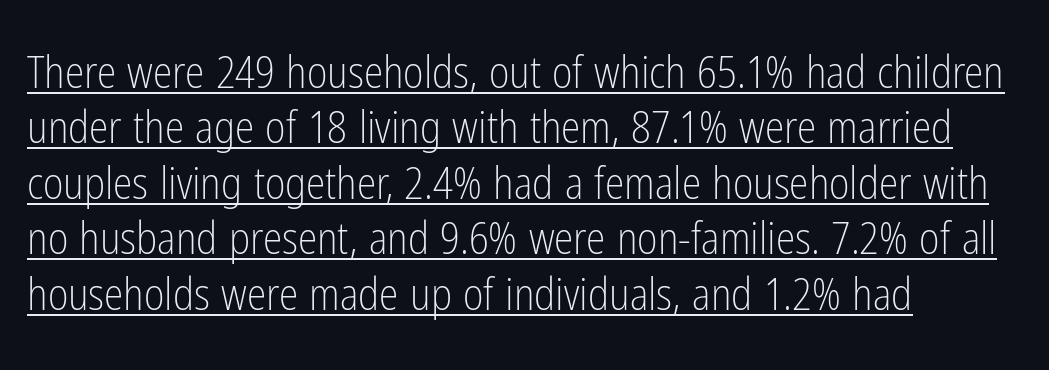
This sample carries an underscore along the baseline area. Heft: none added — not bold. Interline gaps are of average width in this sample. Does the type have serifs? No, each stem ends abruptly. Is the letter spacing exaggerated? No — it looks like the ordinary default.
